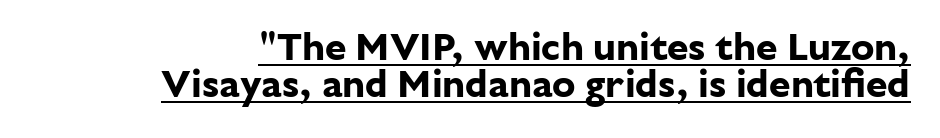
Q: Is the text bold? A: Yes.
Q: Is the text italic (slanted)? A: No, it is upright.
Q: Is the typeface a serif or a sans-serif typeface? A: Sans-serif.
Q: Is the text underlined? A: Yes.
Q: Is the spacing between letters normal or unusually wide? A: Normal.
Q: Is the spacing between lines tight, normal or loose? A: Tight.
Q: Width (condensed, normal, or wide)? A: Normal.
Q: Stroke contrast? A: Low.
Q: x-height? A: Medium.
Q: Monospaced? A: No.
